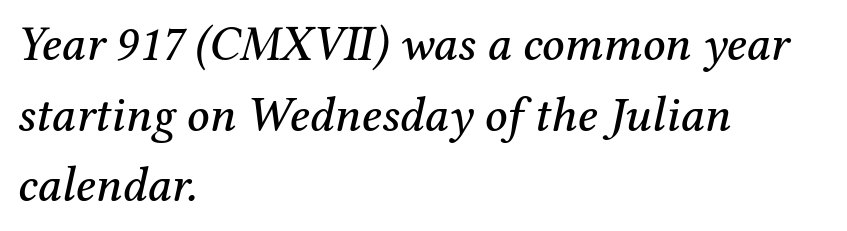
Q: Is the text italic (slanted)? A: Yes, it leans right by about 12 degrees.
Q: Is the typeface a serif or a sans-serif typeface? A: Serif.
Q: Is the text underlined? A: No.
Q: How is the paragraph aligned? A: Left-aligned.
Q: Is the spacing between letters normal or unusually wide? A: Normal.
Q: Is the spacing between lines tight, normal or loose? A: Normal.
Q: Width (condensed, normal, or wide)? A: Normal.
Q: Stroke contrast? A: Medium.
Q: x-height? A: Medium.
Q: Monospaced? A: No.
